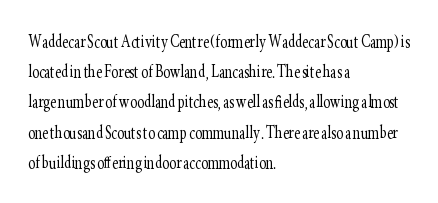
The image shows 21 px text type, upright; set left-aligned, normal line spacing (1.44x), normal letter spacing, not underlined.
